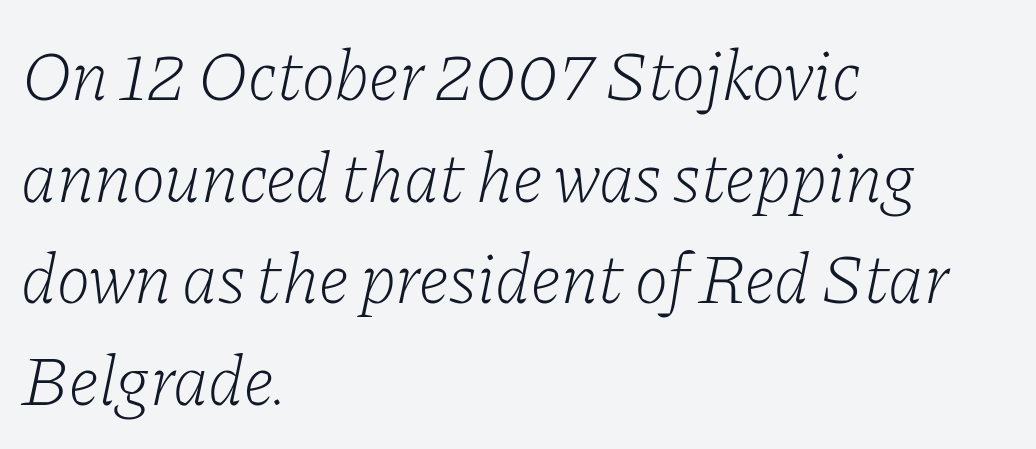
The image shows 71 px light serif type, italic (leaning right); set left-aligned, normal line spacing (1.43x), normal letter spacing, not underlined; low stroke contrast and a medium x-height.
